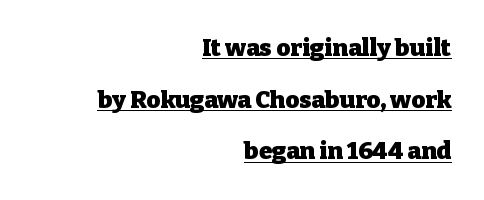
The image shows 24 px bold type, upright; set right-aligned, loose line spacing (2.15x), normal letter spacing, underlined.
